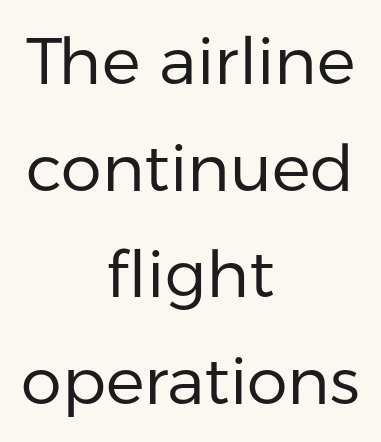
Q: Is the text bold? A: No.
Q: Is the text italic (slanted)? A: No, it is upright.
Q: Is the typeface a serif or a sans-serif typeface? A: Sans-serif.
Q: Is the text underlined? A: No.
Q: How is the paragraph aligned? A: Centered.
Q: Is the spacing between letters normal or unusually wide? A: Normal.
Q: Is the spacing between lines tight, normal or loose? A: Normal.
Q: Width (condensed, normal, or wide)? A: Normal.
Q: Stroke contrast? A: Low.
Q: x-height? A: Medium.
Q: Monospaced? A: No.
